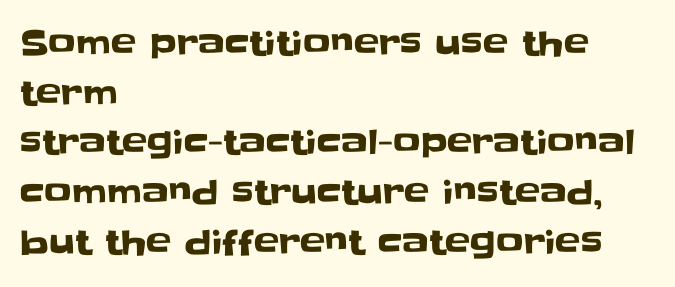
Q: Is the text italic (slanted)? A: No, it is upright.
Q: Is the typeface a serif or a sans-serif typeface? A: Sans-serif.
Q: Is the text underlined? A: No.
Q: How is the paragraph aligned? A: Left-aligned.
Q: Is the spacing between letters normal or unusually wide? A: Normal.
Q: Is the spacing between lines tight, normal or loose? A: Normal.
Q: Width (condensed, normal, or wide)? A: Normal.
Q: Stroke contrast? A: Low.
Q: x-height? A: Large.
Q: Monospaced? A: No.
